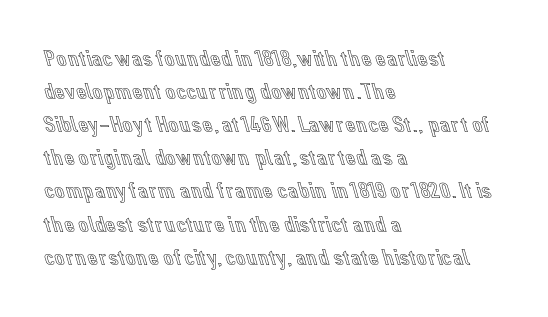
The image shows 23 px text type; set left-aligned, normal line spacing (1.44x), normal letter spacing, not underlined.
